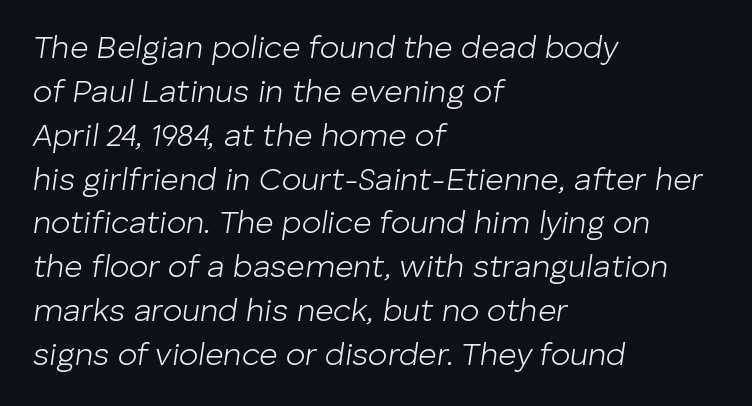
{"italic": "yes", "lean": "right", "slant_degrees": 8, "bold": "no", "weight": "light", "width": "normal", "stroke_contrast": "low", "x_height": "medium", "monospaced": "no", "underline": "no", "align": "left", "line_spacing": "normal", "line_spacing_ratio": 1.37, "letter_spacing": "normal", "letter_spacing_em": 0.0, "glyph_px": 32}
